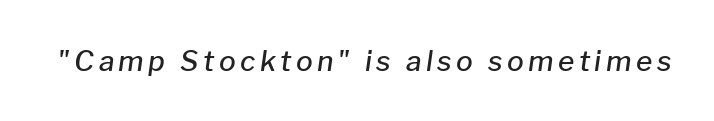
The image shows 28 px semibold type, italic (leaning right); set not underlined; low stroke contrast and a medium x-height.
